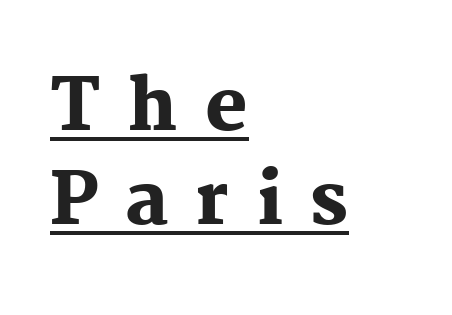
Here the glyphs are tracked loosely, breaking word shapes into spaced letters. A baseline rule has been typeset under these characters. Posture: upright roman. Looks like regular typesetting: each glyph gets only the width it needs.
